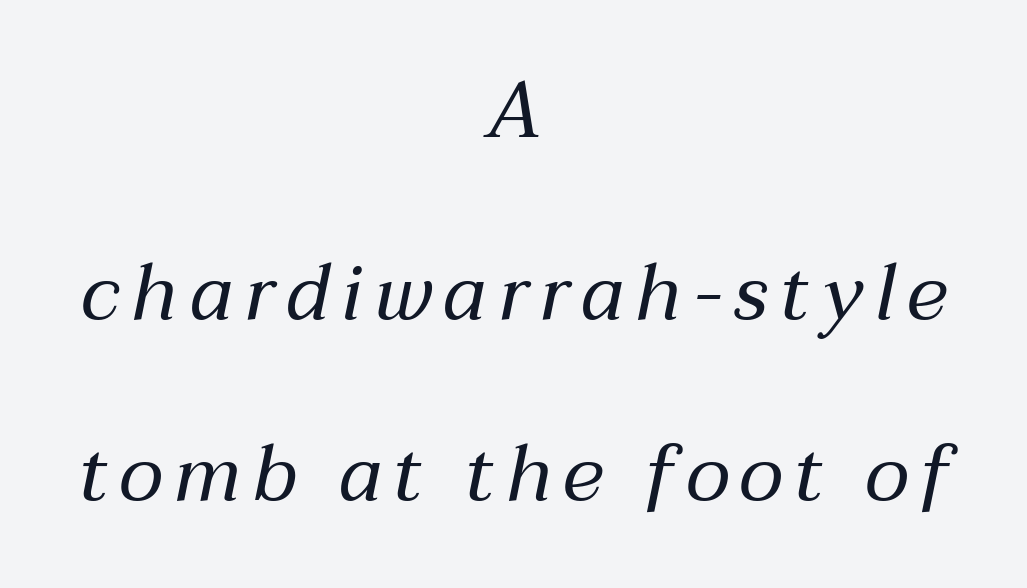
The image shows 79 px regular-weight type, italic (leaning right); set centered, loose line spacing (2.3x), not underlined; medium stroke contrast and a medium x-height.
